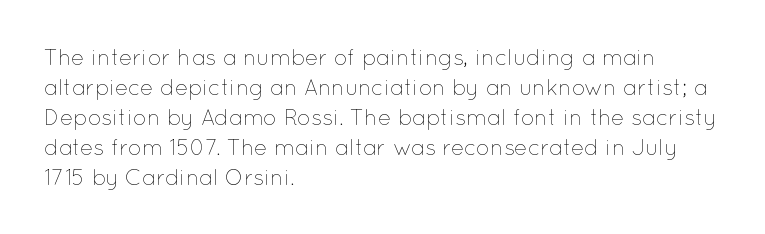
The image shows 22 px text type, upright; set left-aligned, normal line spacing (1.36x), normal letter spacing, not underlined.
